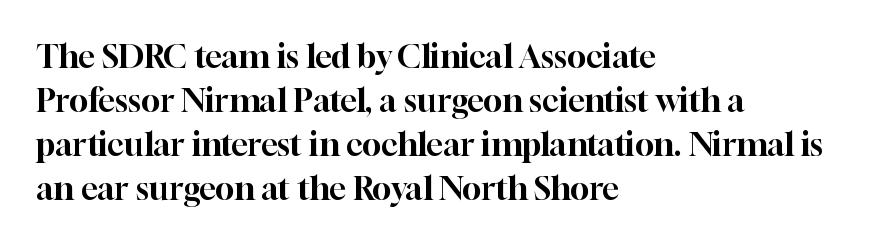
The image shows 32 px serif type, upright; set left-aligned, normal line spacing (1.38x), normal letter spacing, not underlined; high stroke contrast and a medium x-height.
